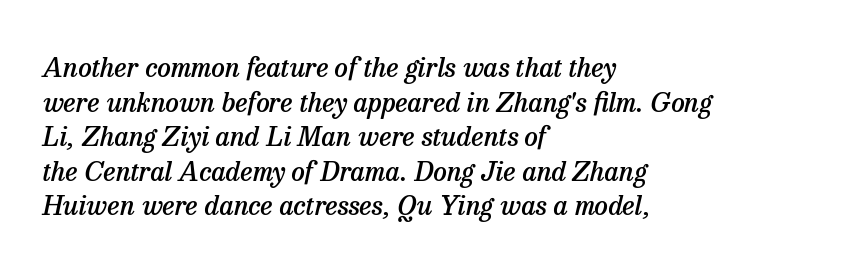
{"italic": "yes", "lean": "right", "slant_degrees": 13, "bold": "semi", "underline": "no", "align": "left", "line_spacing": "normal", "line_spacing_ratio": 1.28, "letter_spacing": "normal", "letter_spacing_em": 0.0, "glyph_px": 27}
